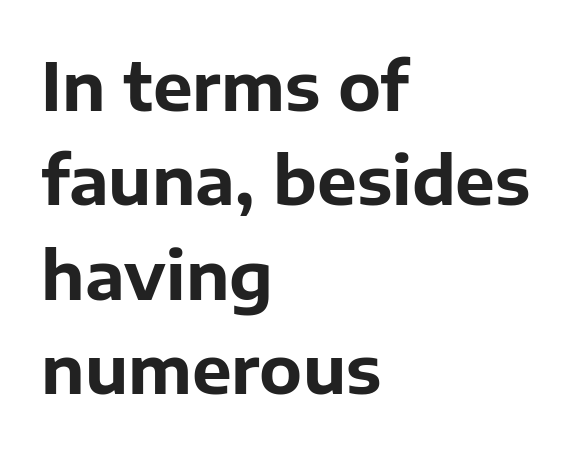
Examine the stroke ends and you'll find no serifs. Here the designer chose a conventional face with non-uniform glyph widths. Typesetter's note: full bold, strokes at maximum text heaviness. Does the copy run flush right? No — it runs flush left. Every stem runs plumb, perpendicular to the baseline.
